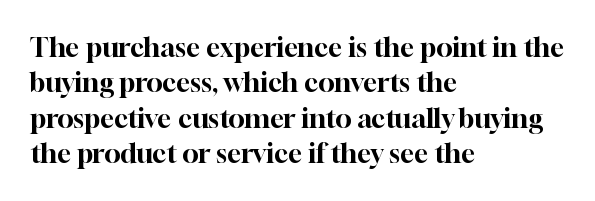
{"italic": "no", "underline": "no", "align": "left", "line_spacing": "normal", "line_spacing_ratio": 1.31, "letter_spacing": "normal", "letter_spacing_em": 0.0, "glyph_px": 27}
